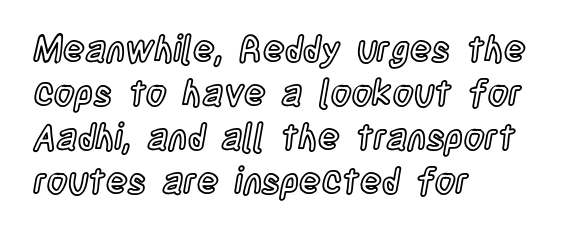
Think of a printed novel: that variable character pitch is what you see here. Between one letter and the next there's only the usual sliver of space. The string is rendered with underlining switched off. Layout note: lines flush left.
